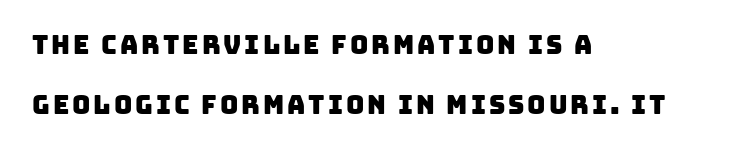
Q: Is the text underlined? A: No.
Q: How is the paragraph aligned? A: Left-aligned.
Q: Is the spacing between lines tight, normal or loose? A: Loose.
